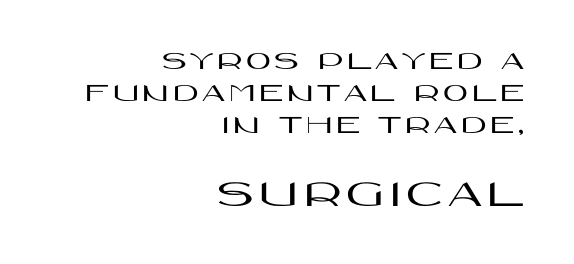
The image shows 40 px wide sans-serif type, upright; set right-aligned, line spacing 1.18x, not underlined; the second (bottom) block is 1.48x larger; high stroke contrast and a large x-height.
